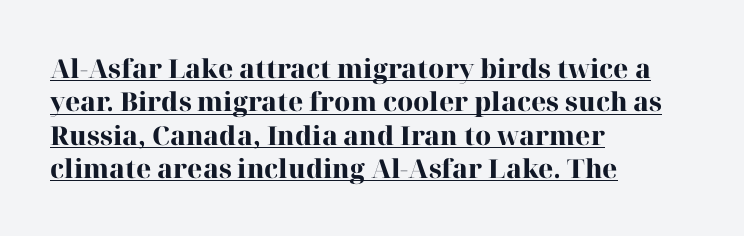
The rows are spaced the way most documents space them. The face used here appears with an underline applied. The tracking reads as untouched default to a designer's eye. Set as a true bold cut, around the 700 mark. Short and long lines alike share a common starting point at left. A roman cut, with each character standing at attention.
